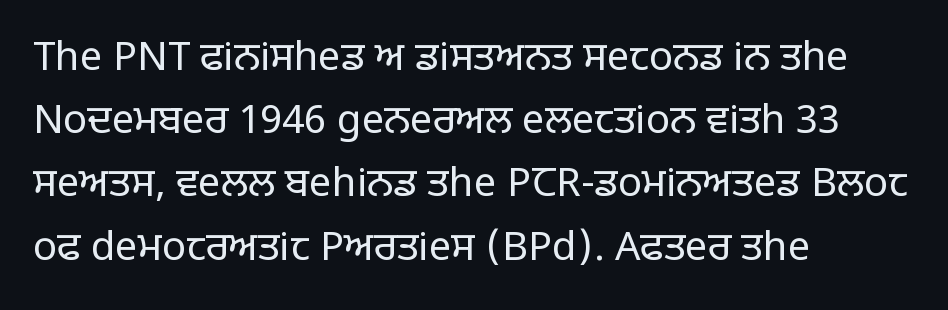
Q: Is the text bold? A: No.
Q: Is the text italic (slanted)? A: No, it is upright.
Q: Is the typeface a serif or a sans-serif typeface? A: Sans-serif.
Q: Is the text underlined? A: No.
Q: How is the paragraph aligned? A: Left-aligned.
Q: Is the spacing between letters normal or unusually wide? A: Normal.
Q: Is the spacing between lines tight, normal or loose? A: Normal.
Q: Width (condensed, normal, or wide)? A: Normal.
Q: Stroke contrast? A: Low.
Q: x-height? A: Large.
Q: Monospaced? A: No.
